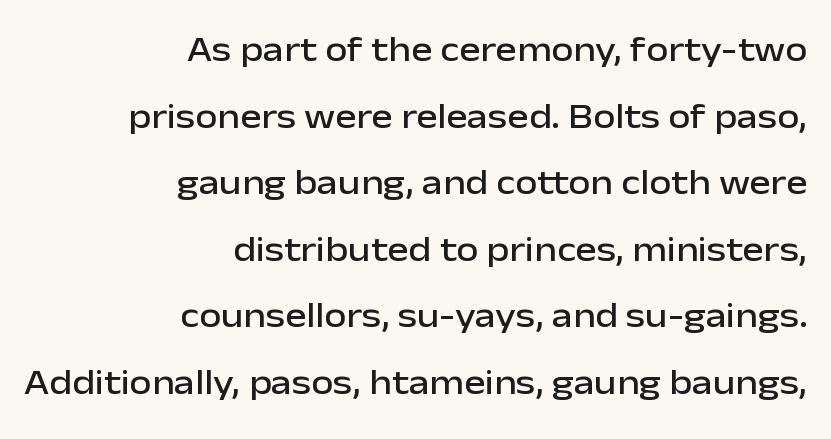
The image shows 36 px sans-serif type, upright; set right-aligned, line spacing 1.85x, normal letter spacing, not underlined; low stroke contrast and a medium x-height.
